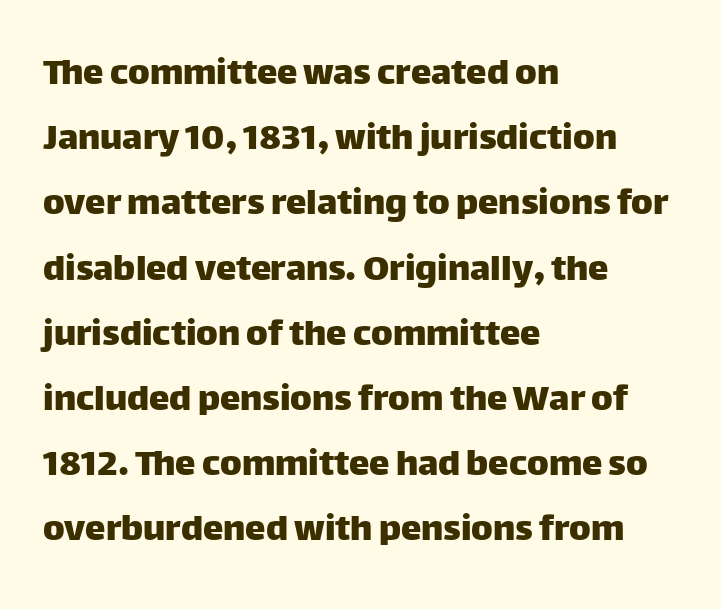
The image shows 41 px sans-serif type, upright; set left-aligned, normal line spacing (1.59x), normal letter spacing, not underlined; low stroke contrast and a large x-height.
